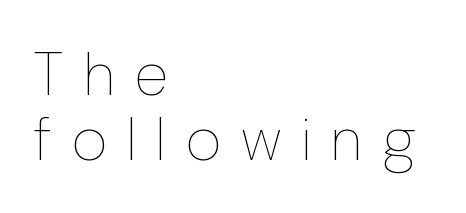
Letters rest on an invisible, unmarked baseline. Compared with typical paragraphs, the rows here are closer together. Line beginnings align vertically; line endings do not. Stroke mass is kept to a normal reading level or below.
